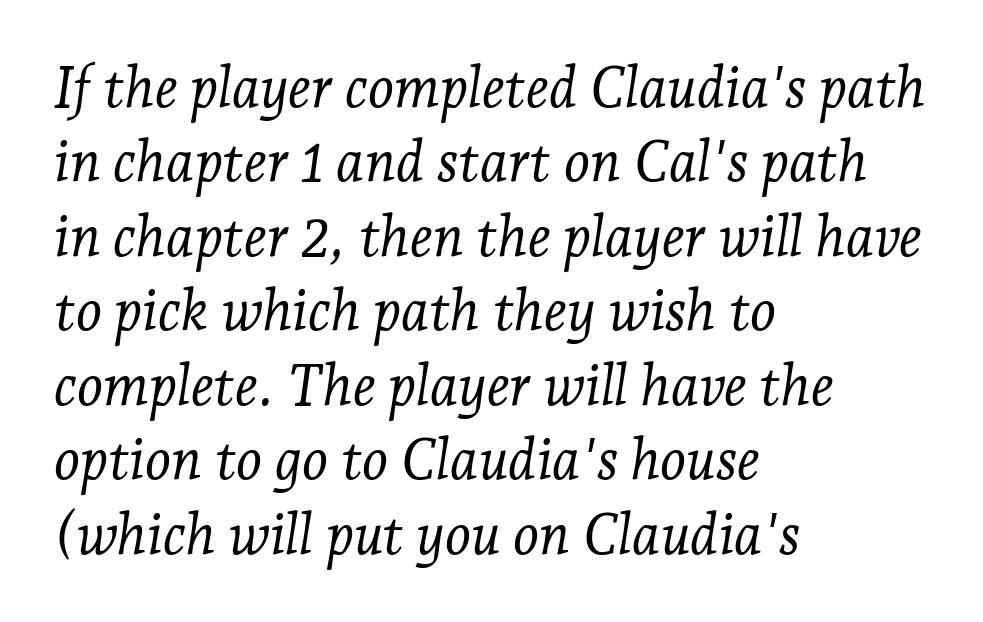
You can tell from the footed stems that serif type was used. Style check: oblique. Left-aligned paragraph, ragged on the right. You could not count columns in this text — the font is proportionally spaced.
